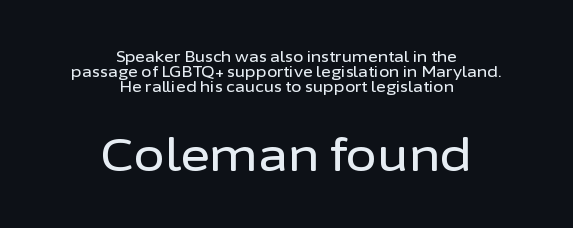
{"serif": "no", "italic": "no", "width": "normal", "stroke_contrast": "low", "x_height": "medium", "monospaced": "no", "underline": "no", "align": "center", "line_spacing": "tight", "line_spacing_ratio": 0.99, "letter_spacing": "normal", "letter_spacing_em": 0.0, "larger_block": "second", "size_ratio": 3.0, "glyph_px": 45}
